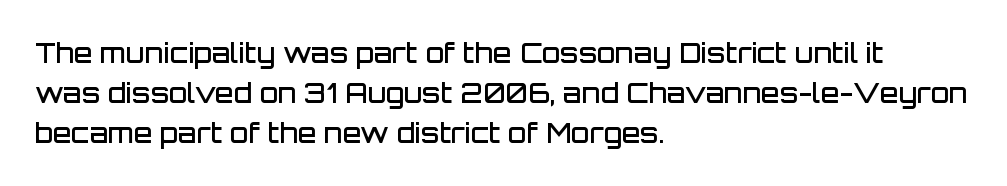
The paragraph has a hard left edge and a soft right edge. Nobody drew a line under any word here. Notice how descenders clear the ascenders below comfortably — that's standard leading. Its strokes are somewhat broadened, the hallmark of semibold type. The axis of the letterforms is exactly vertical. The letterforms sit shoulder to shoulder at normal distance.
